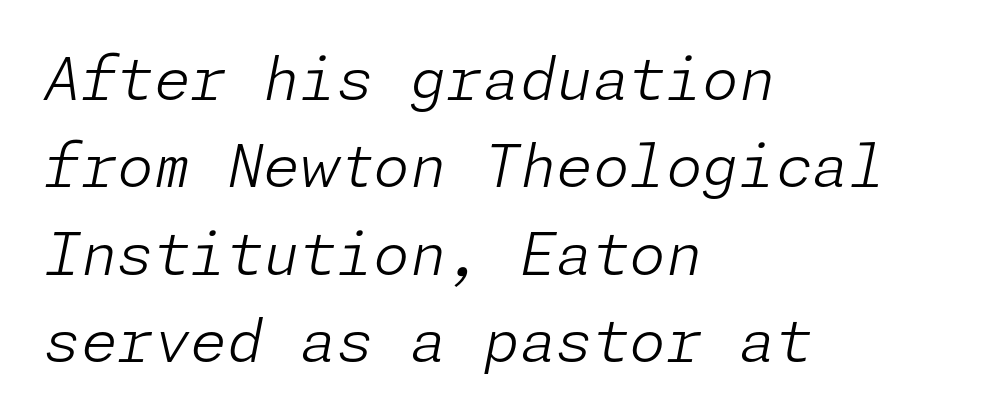
The passage shown is not underscored anywhere. This rendering leaves character spacing at its baseline value. Baseline-to-baseline distance is the conventional proportion of letter height. Stems here are at most as thick as an everyday book face. Slanted lettering throughout.
